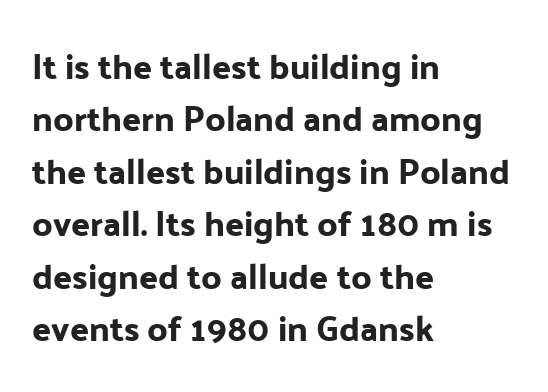
Nothing sits at the stroke ends, so this counts as sans-serif. This rendering features lettering with no underline. Nope, not italic — everything's standing straight. Compared with typical body copy, the letter spacing here is the same. A typesetter would call this leading conventional body-copy spacing. You could not count columns in this text — the font is proportionally spaced.
